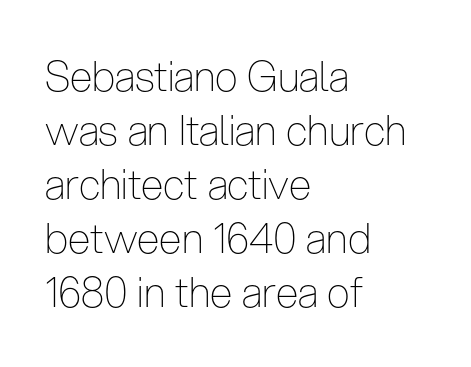
{"serif": "no", "italic": "no", "bold": "no", "weight": "thin", "width": "condensed", "stroke_contrast": "low", "x_height": "medium", "monospaced": "no", "underline": "no", "align": "left", "line_spacing": "normal", "line_spacing_ratio": 1.32, "letter_spacing": "normal", "letter_spacing_em": 0.0, "glyph_px": 41}
